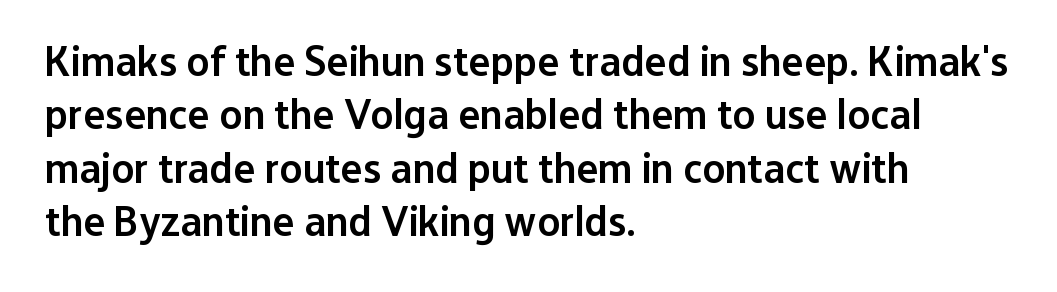
This is roman type, the default non-slanted kind. Look at the tracking — it's just the regular setting, nothing added. Notice how the passage keeps a crisp vertical edge on the left only. Rule under the text: the space is simply empty.
